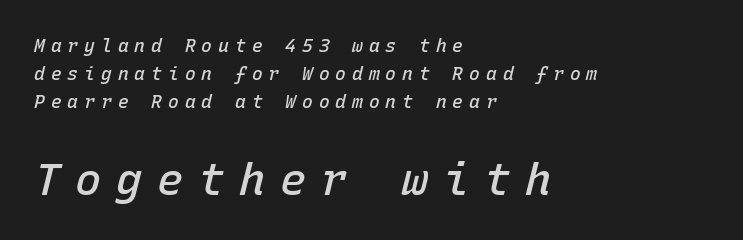
The image shows 44 px semibold type, italic (leaning right), monospaced; set left-aligned, normal line spacing (1.55x), unusually wide letter spacing (+0.33 em), not underlined; the second (bottom) block is 2.44x larger; low stroke contrast and a medium x-height.
